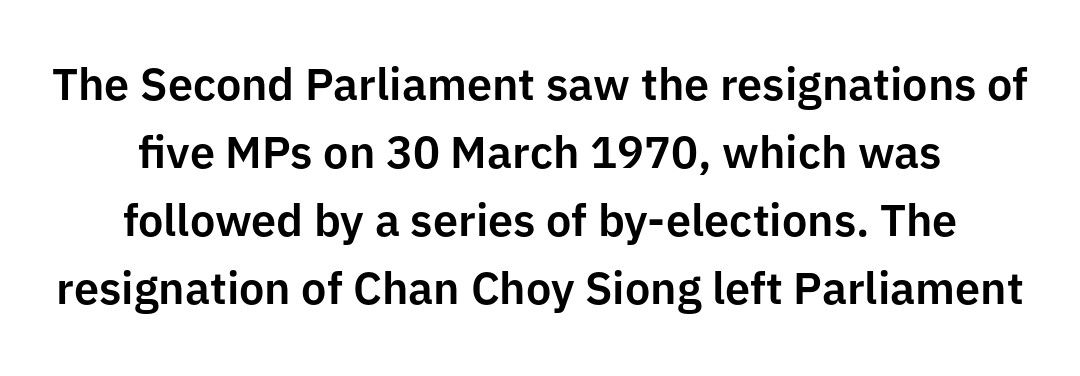
{"serif": "no", "italic": "no", "width": "normal", "stroke_contrast": "low", "x_height": "medium", "monospaced": "no", "underline": "no", "line_spacing": "normal", "line_spacing_ratio": 1.51, "letter_spacing": "normal", "letter_spacing_em": 0.0, "glyph_px": 45}
